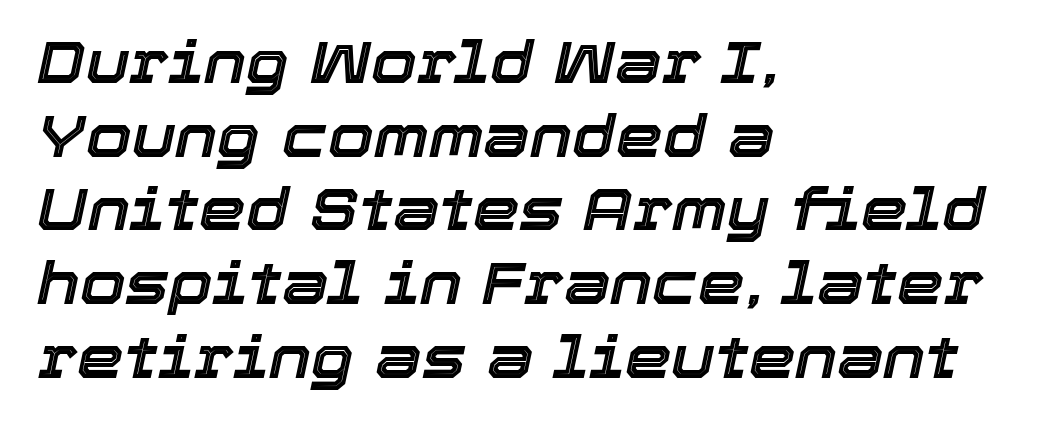
Q: Is the text italic (slanted)? A: Yes, it leans right by about 12 degrees.
Q: Is the text underlined? A: No.
Q: How is the paragraph aligned? A: Left-aligned.
Q: Is the spacing between letters normal or unusually wide? A: Normal.
Q: Is the spacing between lines tight, normal or loose? A: Normal.
Q: Width (condensed, normal, or wide)? A: Normal.
Q: x-height? A: Medium.
Q: Monospaced? A: No.
